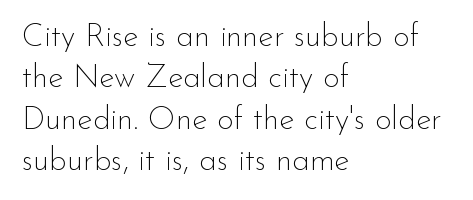
Q: Is the text bold? A: No.
Q: Is the text italic (slanted)? A: No, it is upright.
Q: Is the typeface a serif or a sans-serif typeface? A: Sans-serif.
Q: Is the text underlined? A: No.
Q: How is the paragraph aligned? A: Left-aligned.
Q: Is the spacing between letters normal or unusually wide? A: Normal.
Q: Is the spacing between lines tight, normal or loose? A: Normal.
Q: Width (condensed, normal, or wide)? A: Normal.
Q: Stroke contrast? A: Low.
Q: x-height? A: Small.
Q: Monospaced? A: No.
